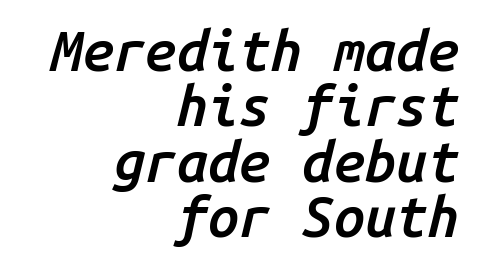
Whoever set this chose condensed vertical rhythm over breathing room. Layout note: lines flush right. These lines are rendered in a fixed-pitch font. An italicized treatment has been applied to the whole sample. The words here are not underlined.
